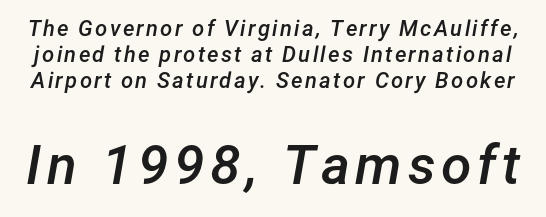
Q: Is the text bold? A: Semi-bold.
Q: Is the text italic (slanted)? A: Yes, it leans right by about 12 degrees.
Q: Is the text underlined? A: No.
Q: Which block of text is set in a larger size, the first (top) or the second (bottom)? A: The second (bottom) one.
Q: Width (condensed, normal, or wide)? A: Normal.
Q: Stroke contrast? A: Low.
Q: x-height? A: Medium.
Q: Monospaced? A: No.
